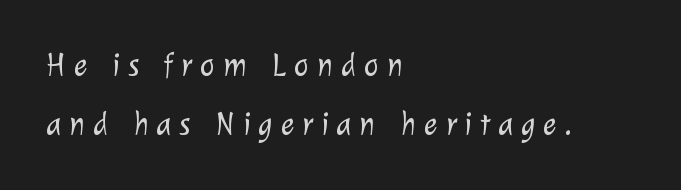
Q: Is the text bold? A: No.
Q: Is the typeface a serif or a sans-serif typeface? A: Sans-serif.
Q: Is the text underlined? A: No.
Q: How is the paragraph aligned? A: Left-aligned.
Q: Is the spacing between letters normal or unusually wide? A: Unusually wide.
Q: Width (condensed, normal, or wide)? A: Normal.
Q: Stroke contrast? A: Low.
Q: x-height? A: Medium.
Q: Monospaced? A: No.
